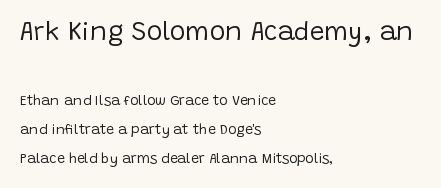
Posture: upright roman. Is the lower block the larger one? No — the upper block carries the bigger type. Interline gaps are noticeably wide in this sample. The horizontal fit of the characters is conventional and even. Counters stay open thanks to moderate or lighter strokes. A bare baseline throughout the passage.
